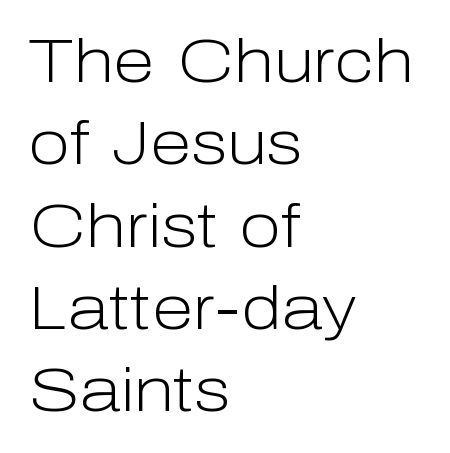
A roman cut, with each character standing at attention. Unmarked baselines from the first word to the last. Short note: letters normally spaced. Summary of vertical rhythm: regular, with standard interline spacing.
